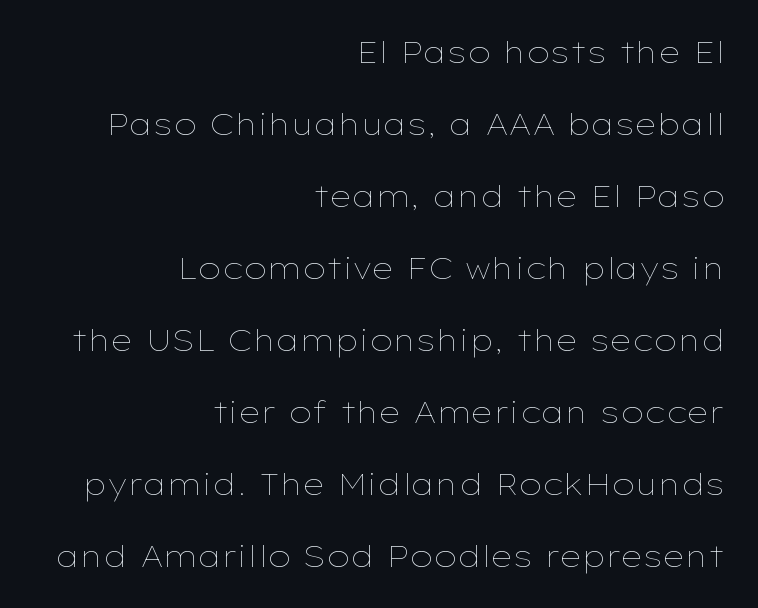
The image shows 30 px thin, wide type, upright; set right-aligned, loose line spacing (2.4x), normal letter spacing, not underlined; low stroke contrast and a medium x-height.
